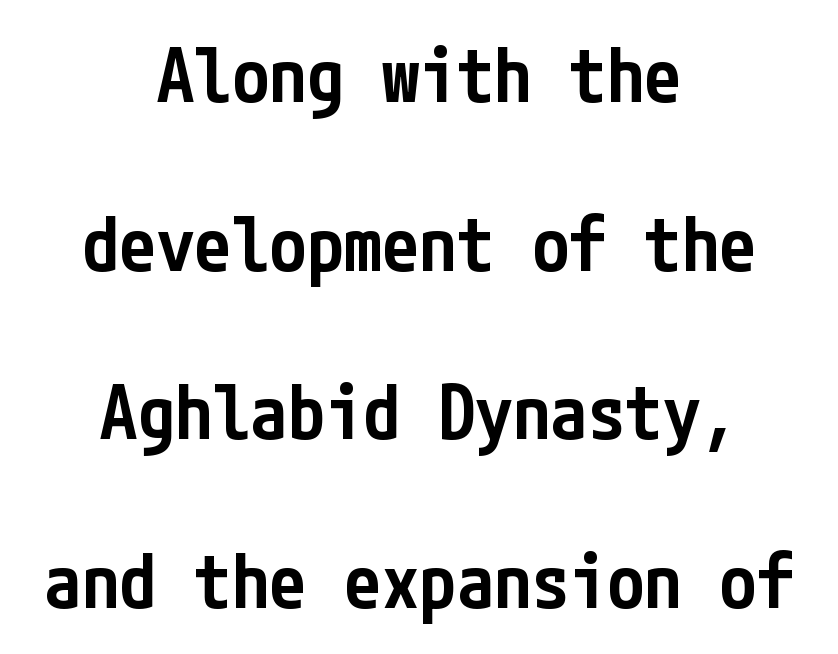
The text block is weighted toward neither margin, spreading evenly from the middle. A typesetter would label this face a sans. Airy leading. On the weight axis this lands at semibold, roughly 600. Observe the ordinary spacing: letters are neighbours, not strangers. A typesetter would mark this as roman, not italic.
